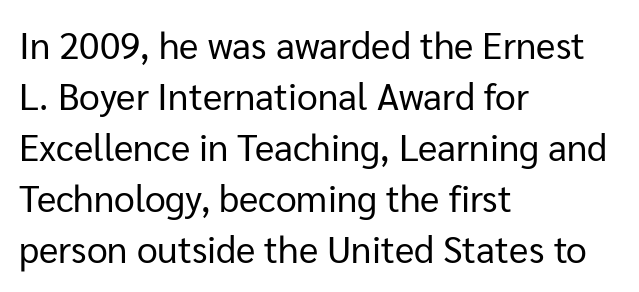
The image shows 37 px regular-weight sans-serif type, upright; set left-aligned, normal line spacing (1.38x), normal letter spacing, not underlined; low stroke contrast and a medium x-height.
